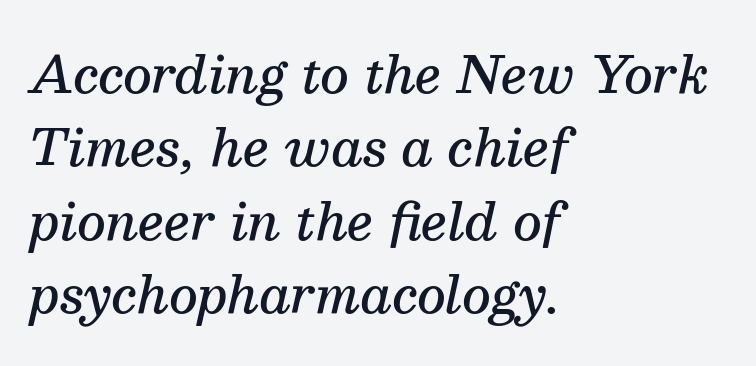
The image shows 50 px semibold serif type, italic (leaning right); set left-aligned, normal line spacing (1.47x), normal letter spacing, not underlined; medium stroke contrast and a medium x-height.
